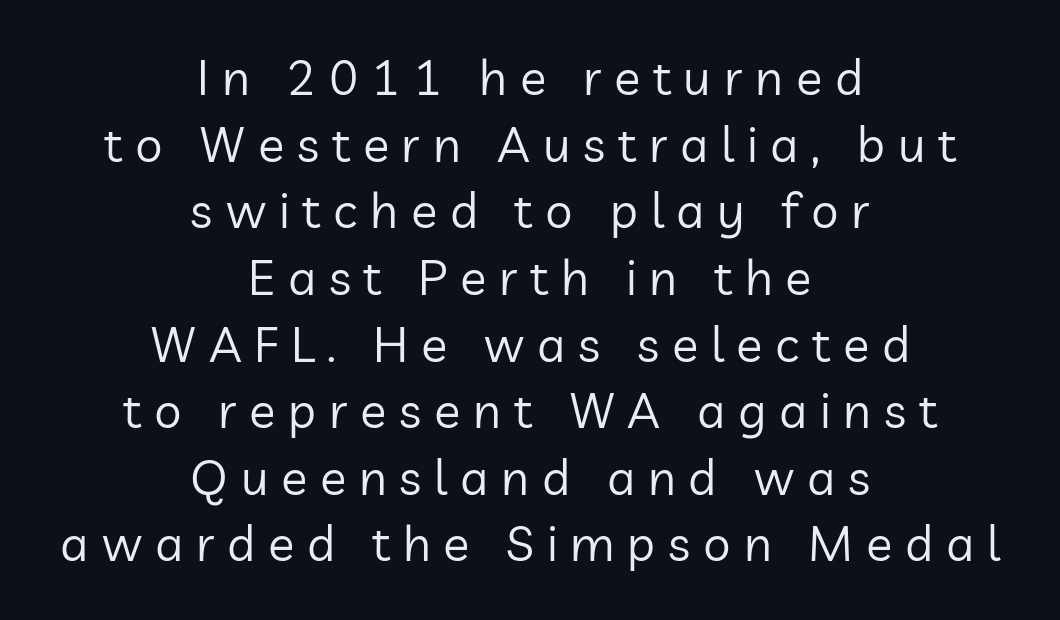
Characters follow at a spacing far wider than the type designer built in. What kind of face is this? One without serifs — a sans. Rule under the text: the space is simply empty. The lines in this sample share a center point and differ in where they start and stop. Interline gaps are of average width in this sample. Spacing verdict: proportional, widths tailored to each character.
